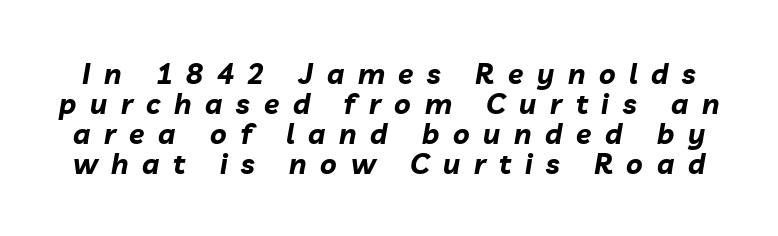
{"italic": "yes", "lean": "right", "slant_degrees": 10, "bold": "yes", "weight": "bold", "width": "normal", "stroke_contrast": "low", "x_height": "medium", "monospaced": "no", "underline": "no", "line_spacing": "tight", "line_spacing_ratio": 1.07, "letter_spacing": "wide", "letter_spacing_em": 0.49, "glyph_px": 28}
